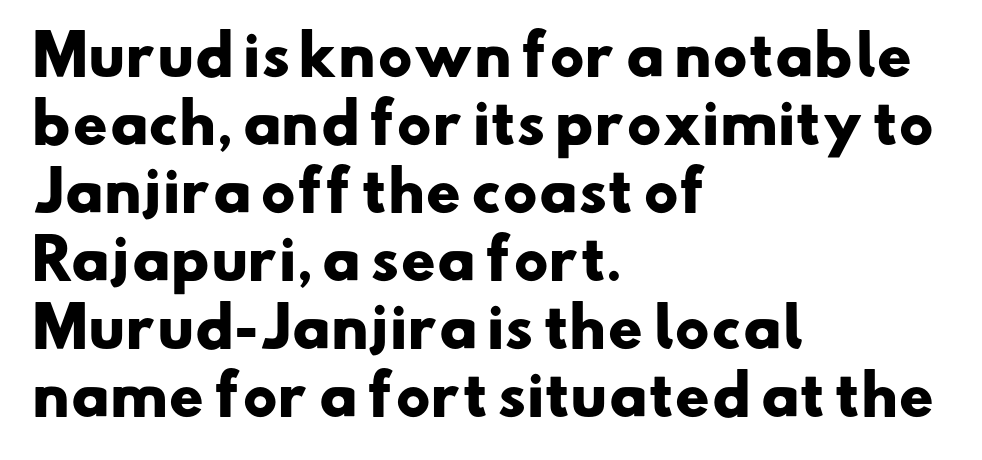
Where is the straight margin? On the left. Proportional: the letters do not fall into vertical columns. In terms of leading, this rendering sits right in the middle. The passage shown is not underscored anywhere.
